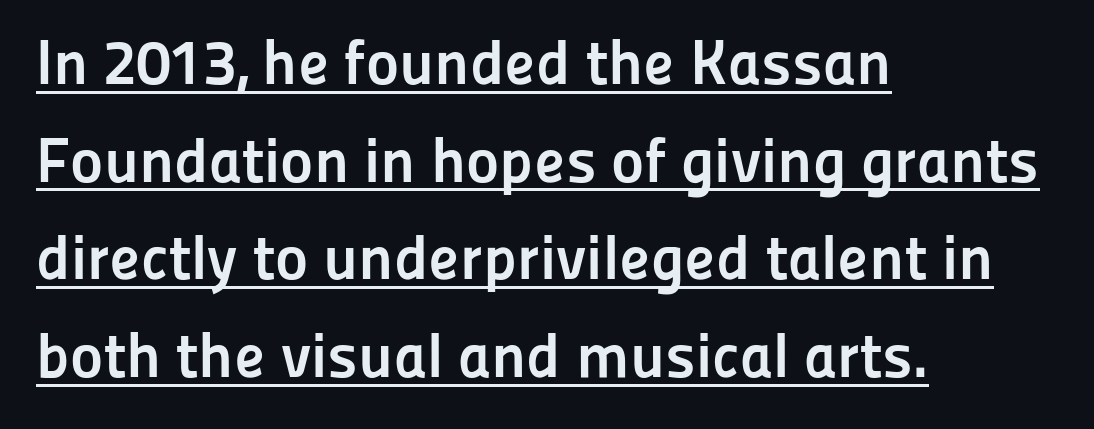
Q: Is the text bold? A: Yes.
Q: Is the text italic (slanted)? A: No, it is upright.
Q: Is the typeface a serif or a sans-serif typeface? A: Sans-serif.
Q: Is the text underlined? A: Yes.
Q: How is the paragraph aligned? A: Left-aligned.
Q: Is the spacing between letters normal or unusually wide? A: Normal.
Q: Is the spacing between lines tight, normal or loose? A: Normal.
Q: Width (condensed, normal, or wide)? A: Normal.
Q: Stroke contrast? A: Low.
Q: x-height? A: Medium.
Q: Monospaced? A: No.
